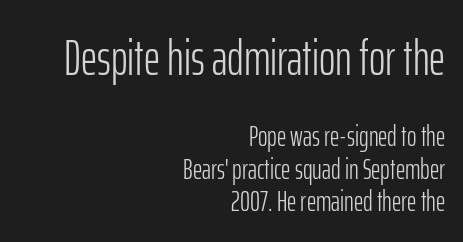
Q: Is the text bold? A: No.
Q: Is the text italic (slanted)? A: No, it is upright.
Q: Is the typeface a serif or a sans-serif typeface? A: Sans-serif.
Q: Is the text underlined? A: No.
Q: How is the paragraph aligned? A: Right-aligned.
Q: Is the spacing between letters normal or unusually wide? A: Normal.
Q: Is the spacing between lines tight, normal or loose? A: Tight.
Q: Which block of text is set in a larger size, the first (top) or the second (bottom)? A: The first (top) one.
Q: Width (condensed, normal, or wide)? A: Condensed.
Q: Stroke contrast? A: Low.
Q: x-height? A: Medium.
Q: Monospaced? A: No.
